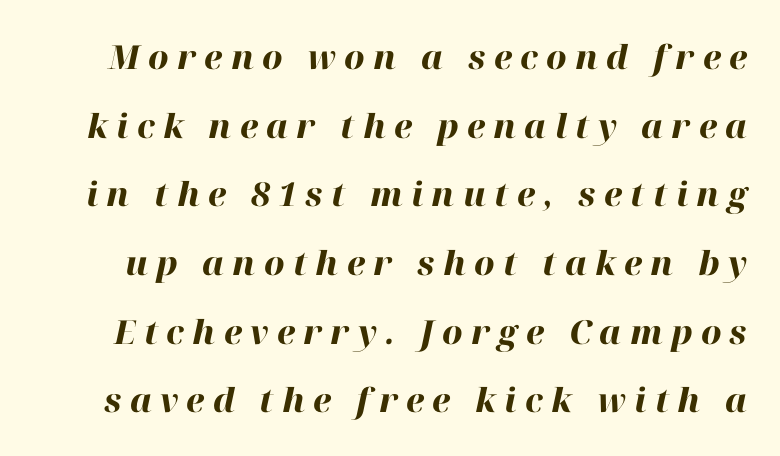
The image shows 33 px heavy type, italic (leaning right); set loose line spacing (2.08x), unusually wide letter spacing (+0.25 em), not underlined; high stroke contrast and a medium x-height.
